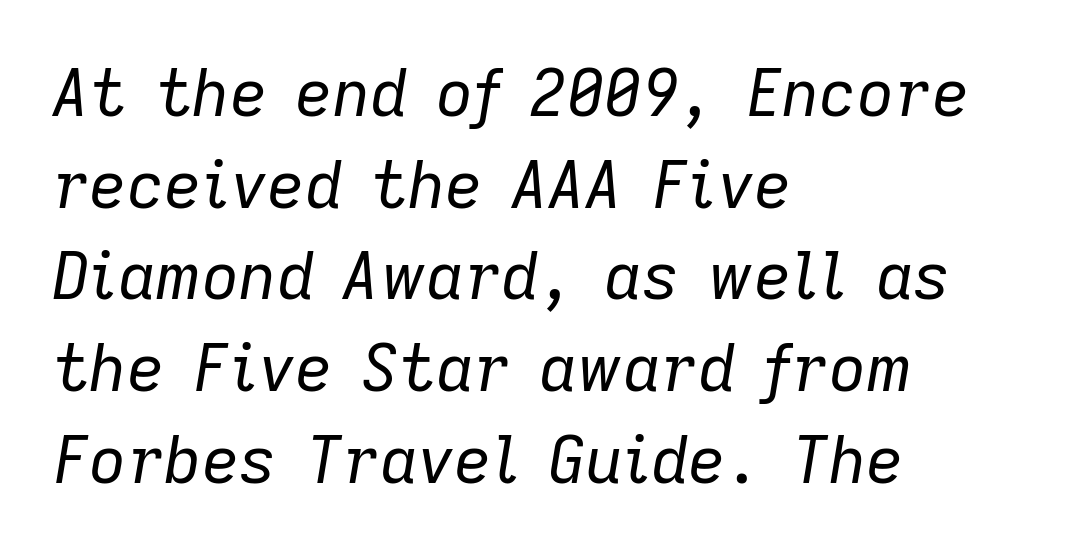
A typesetter would mark this as italic. Baseline-to-baseline distance is the conventional proportion of letter height. This rendering uses left alignment, leaving the right contour irregular. The strokes carry an ordinary text weight at most. Plain, unruled lines of type. Note the varied advance widths — an 'i' is clearly narrower than an 'm'.
